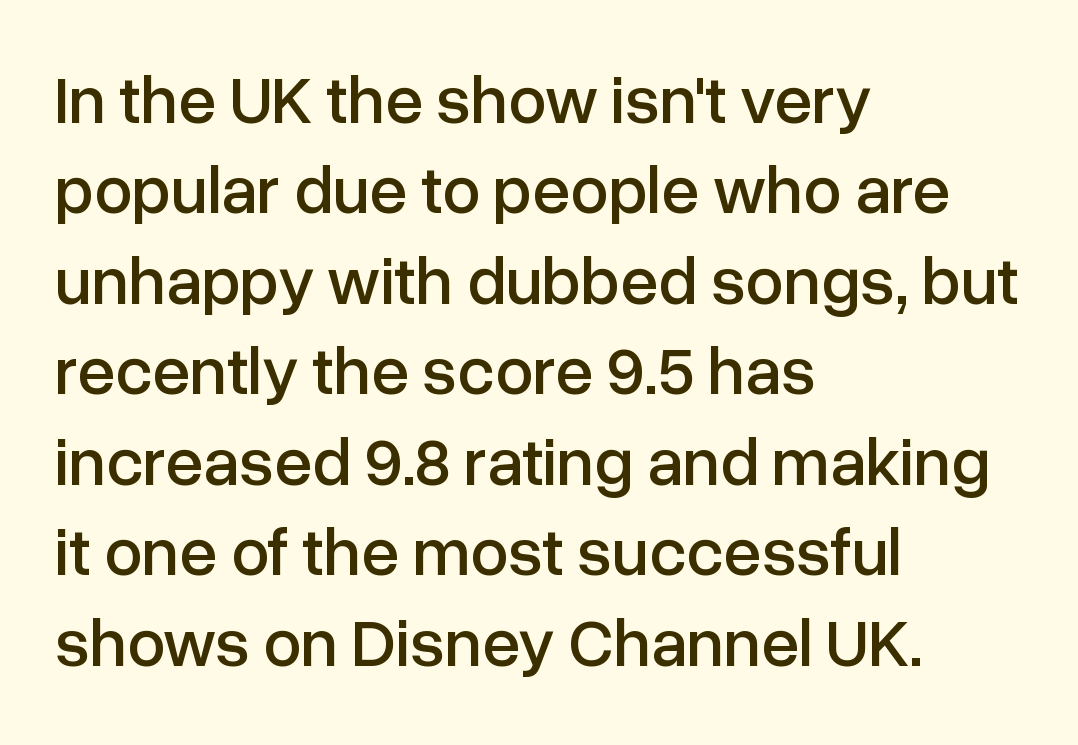
If you drew a ruler down the left edge, every line would touch it. Does the leading feel generous? No, just average. Is this a fixed-width face? No — the glyphs have proportional, varying widths. Only glyphs here, with clear space below each row.
